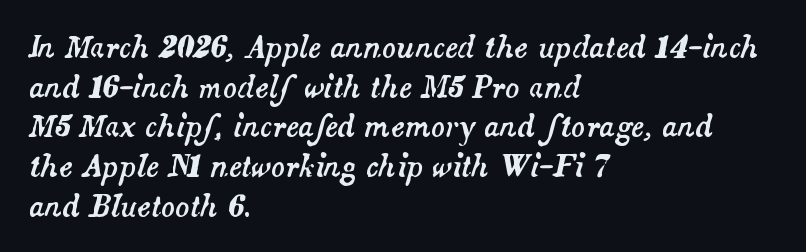
Unmarked baselines from the first word to the last. A normal amount of white space separates one row of letters from the next. Character widths vary here, with narrow letters taking less room than wide ones. The glyphs look as if they've been sheared to an angle. This rendering uses left alignment, leaving the right contour irregular.
